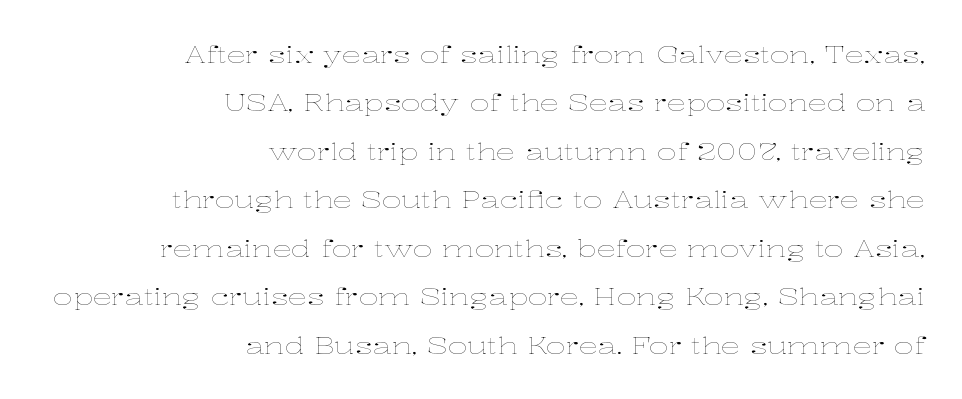
Q: Is the text bold? A: No.
Q: Is the text italic (slanted)? A: No, it is upright.
Q: Is the text underlined? A: No.
Q: How is the paragraph aligned? A: Right-aligned.
Q: Is the spacing between letters normal or unusually wide? A: Normal.
Q: Is the spacing between lines tight, normal or loose? A: Loose.
